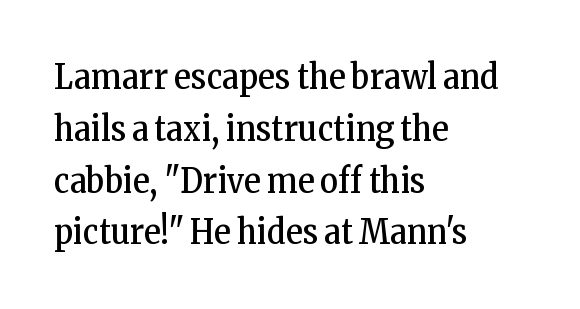
Q: Is the text bold? A: No.
Q: Is the text italic (slanted)? A: No, it is upright.
Q: Is the typeface a serif or a sans-serif typeface? A: Serif.
Q: Is the text underlined? A: No.
Q: How is the paragraph aligned? A: Left-aligned.
Q: Is the spacing between letters normal or unusually wide? A: Normal.
Q: Is the spacing between lines tight, normal or loose? A: Normal.
Q: Width (condensed, normal, or wide)? A: Condensed.
Q: Stroke contrast? A: Low.
Q: x-height? A: Medium.
Q: Monospaced? A: No.
